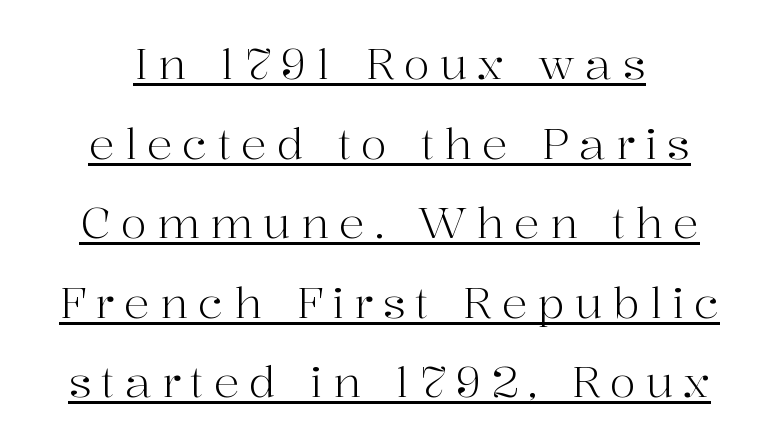
The image shows 43 px light serif type, upright; set centered, line spacing 1.85x, unusually wide letter spacing (+0.23 em), underlined; high stroke contrast and a medium x-height.
